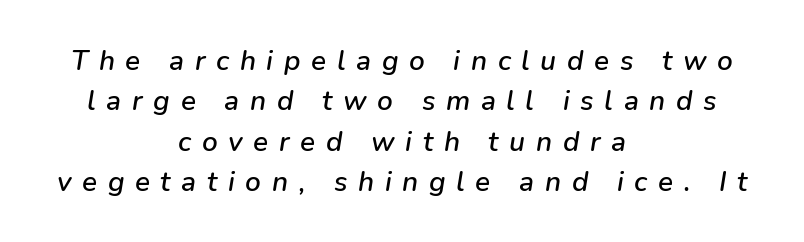
Short note: letters widely spaced. A centered setting, common on invitations and titles, is used for this passage. The typography opts for an oblique posture over an upright one. Here the designer chose a conventional face with non-uniform glyph widths. One glance says typical: line gaps are just what's usual.
